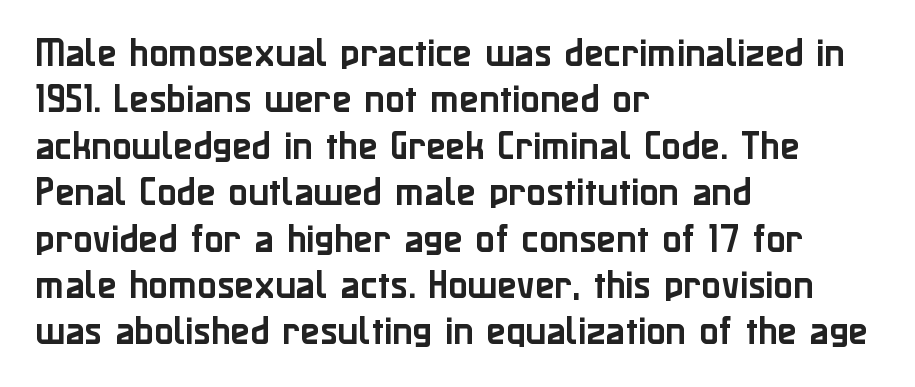
{"serif": "no", "italic": "no", "width": "normal", "stroke_contrast": "low", "x_height": "medium", "monospaced": "no", "underline": "no", "align": "left", "line_spacing": "normal", "line_spacing_ratio": 1.45, "letter_spacing": "normal", "letter_spacing_em": 0.0, "glyph_px": 32}
